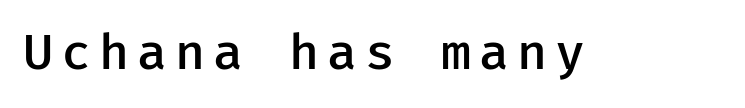
The font's upright variant was chosen for this text. Notice the strokes are somewhat thickened but not fully heavy: this is a semibold. Plain, unruled lines of type. The rendering shows plain stroke endings on the letterforms — a sans-serif design. These lines are rendered in a fixed-pitch font.
